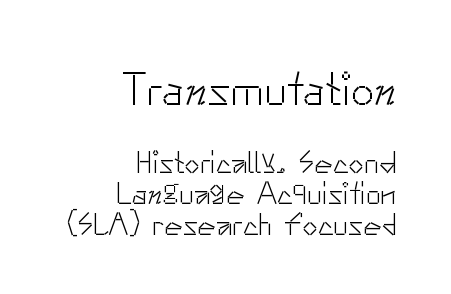
{"serif": "no", "italic": "no", "bold": "no", "weight": "light", "width": "normal", "stroke_contrast": "low", "x_height": "small", "monospaced": "no", "underline": "no", "align": "right", "line_spacing": "tight", "line_spacing_ratio": 1.0, "letter_spacing": "normal", "letter_spacing_em": 0.0, "larger_block": "first", "size_ratio": 1.52, "glyph_px": 47}
